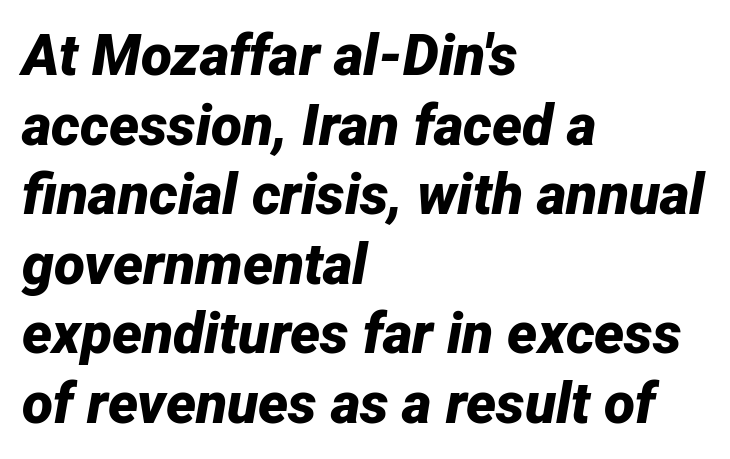
The image shows 57 px bold type, italic (leaning right); set left-aligned, line spacing 1.22x, normal letter spacing, not underlined; low stroke contrast and a medium x-height.
